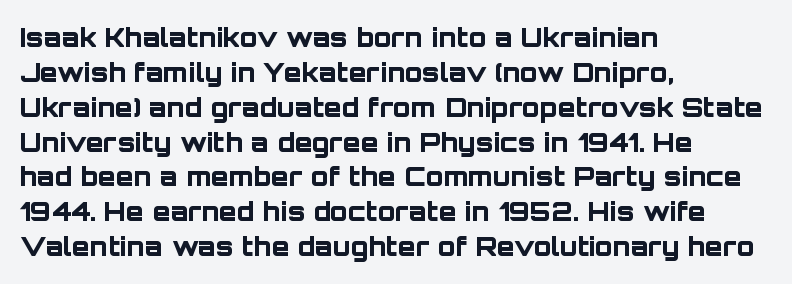
Q: Is the text bold? A: Yes.
Q: Is the text italic (slanted)? A: No, it is upright.
Q: Is the text underlined? A: No.
Q: How is the paragraph aligned? A: Left-aligned.
Q: Is the spacing between letters normal or unusually wide? A: Normal.
Q: Is the spacing between lines tight, normal or loose? A: Normal.
